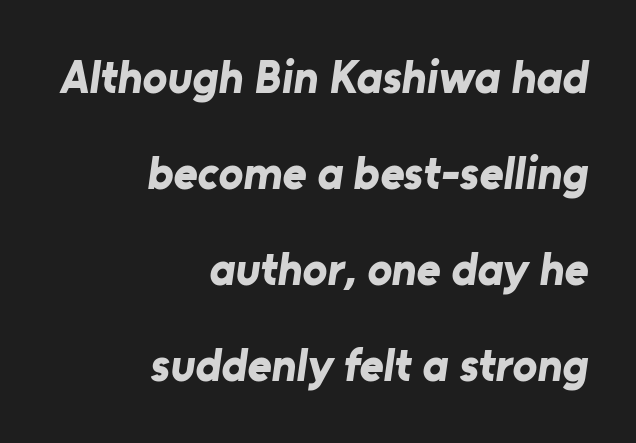
{"serif": "no", "bold": "yes", "weight": "bold", "width": "normal", "stroke_contrast": "low", "x_height": "medium", "monospaced": "no", "underline": "no", "align": "right", "line_spacing": "loose", "line_spacing_ratio": 2.09, "letter_spacing": "normal", "letter_spacing_em": 0.0, "glyph_px": 46}
